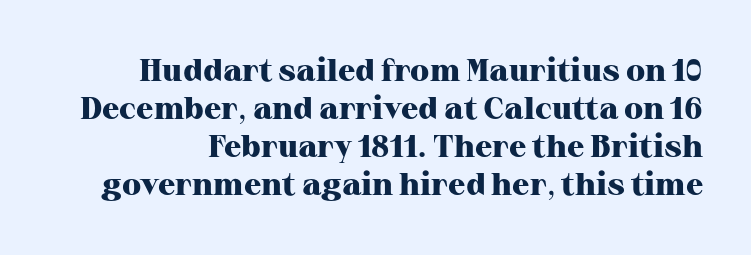
{"serif": "yes", "italic": "no", "bold": "yes", "weight": "heavy", "width": "normal", "stroke_contrast": "high", "x_height": "medium", "monospaced": "no", "underline": "no", "line_spacing_ratio": 1.19, "letter_spacing": "normal", "letter_spacing_em": 0.0, "glyph_px": 32}
